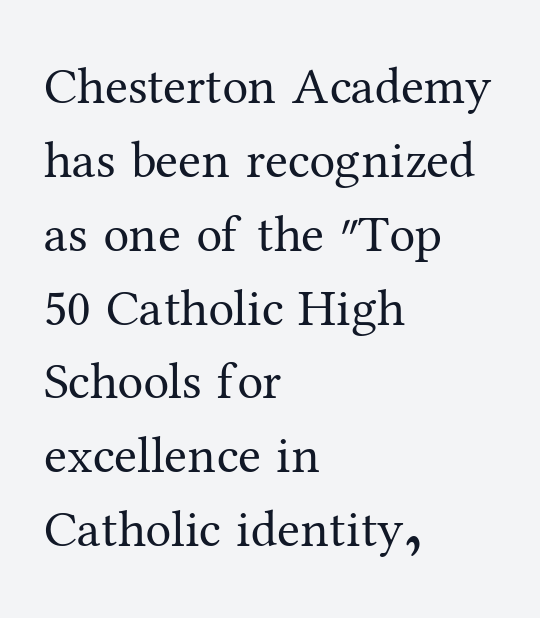
{"serif": "yes", "italic": "no", "bold": "no", "weight": "regular", "width": "normal", "stroke_contrast": "medium", "x_height": "medium", "monospaced": "no", "underline": "no", "align": "left", "line_spacing": "normal", "line_spacing_ratio": 1.42, "letter_spacing": "normal", "letter_spacing_em": 0.0, "glyph_px": 52}
